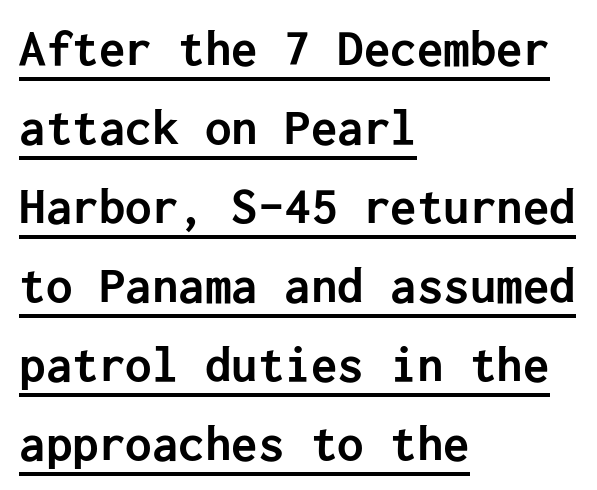
{"serif": "no", "italic": "no", "bold": "yes", "weight": "semibold", "width": "normal", "stroke_contrast": "low", "x_height": "medium", "underline": "yes", "align": "left", "line_spacing": "normal", "line_spacing_ratio": 1.49, "letter_spacing": "normal", "letter_spacing_em": 0.0, "glyph_px": 53}
